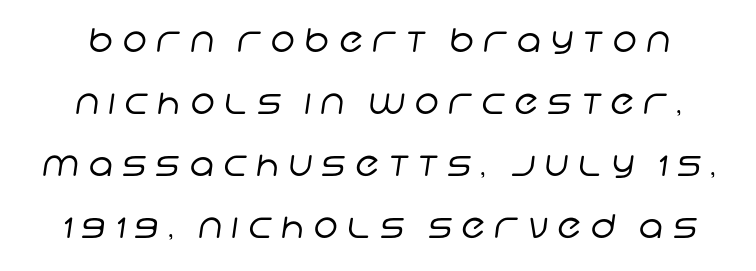
{"serif": "no", "bold": "no", "weight": "regular", "width": "normal", "stroke_contrast": "low", "x_height": "large", "monospaced": "no", "underline": "no", "line_spacing_ratio": 1.88, "letter_spacing": "wide", "letter_spacing_em": 0.29, "glyph_px": 33}
